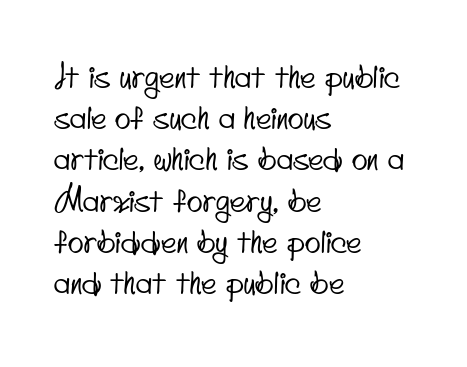
{"serif": "no", "width": "condensed", "stroke_contrast": "low", "x_height": "small", "monospaced": "no", "underline": "no", "align": "left", "line_spacing": "normal", "line_spacing_ratio": 1.25, "letter_spacing": "normal", "letter_spacing_em": 0.0, "glyph_px": 33}
